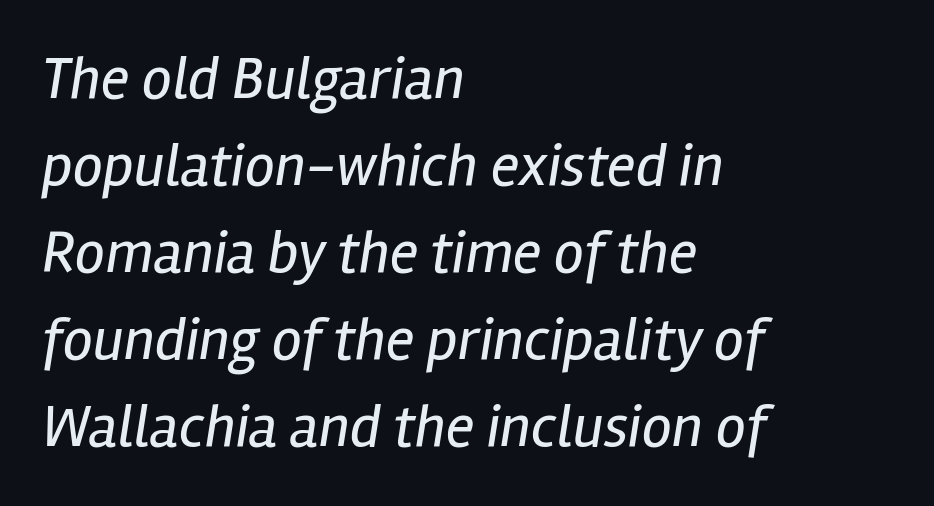
The rendering uses a moderate line-height, typical for paragraphs. Underlining? Definitely not there. There is no visible air inserted between adjacent glyphs. The glyphs look as if they've been sheared to an angle. The strokes carry an ordinary text weight at most.
